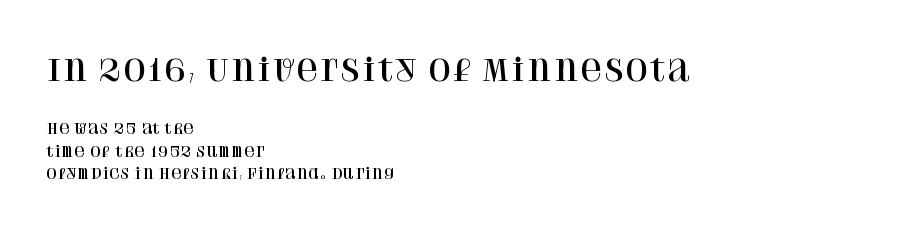
The font family rendered here belongs to the serif group. Character widths vary here, with narrow letters taking less room than wide ones. Each row of text sits above clean, open space. Characters remain perfectly vertical along every line. Visually the block forms a straight wall on the left and a jagged coastline on the right.
